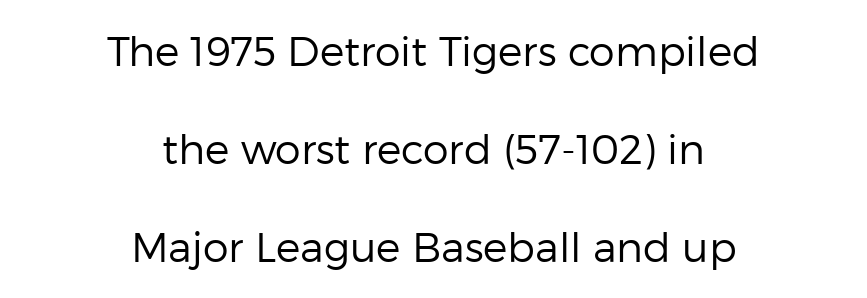
Q: Is the text bold? A: No.
Q: Is the text italic (slanted)? A: No, it is upright.
Q: Is the typeface a serif or a sans-serif typeface? A: Sans-serif.
Q: Is the text underlined? A: No.
Q: How is the paragraph aligned? A: Centered.
Q: Is the spacing between letters normal or unusually wide? A: Normal.
Q: Is the spacing between lines tight, normal or loose? A: Loose.
Q: Width (condensed, normal, or wide)? A: Normal.
Q: Stroke contrast? A: Low.
Q: x-height? A: Medium.
Q: Monospaced? A: No.
